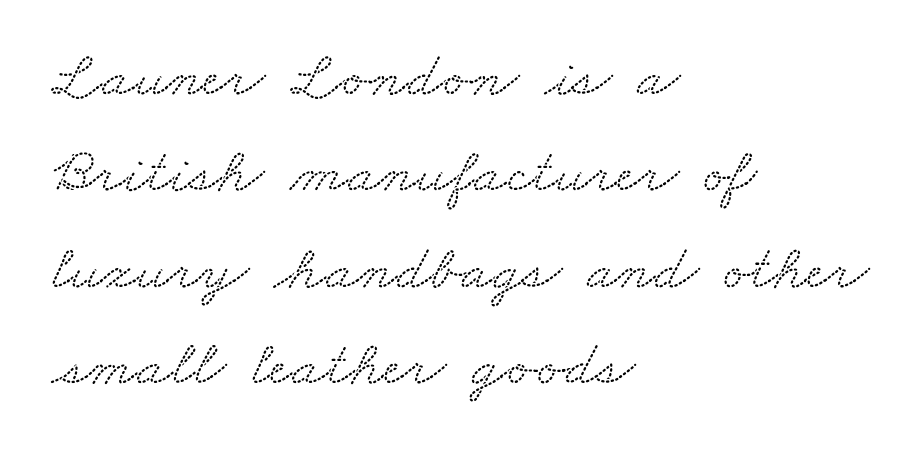
The type is set solid horizontally, with unmodified tracking. The passage shown is typed in a proportional face where columns would drift. A clean baseline with only descenders dipping below it.
